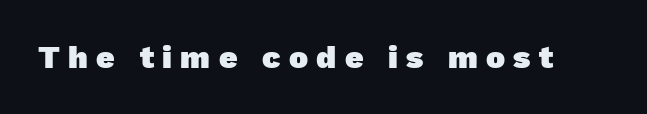
Looks like regular typesetting: each glyph gets only the width it needs. Each glyph is drawn with heavy, bold strokes. Type style note: lacks serifs. The passage shown has open, widely tracked lettering throughout.
